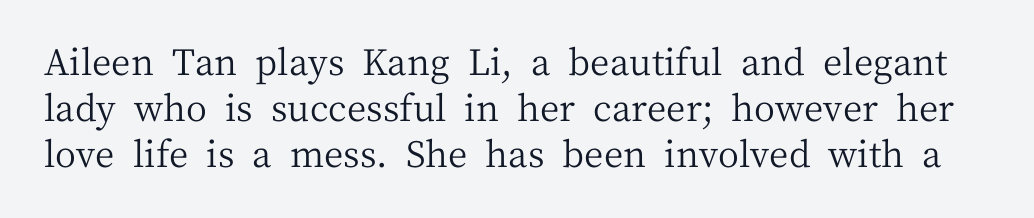
The image shows 36 px regular-weight serif type, upright; set normal line spacing (1.28x), normal letter spacing, not underlined; medium stroke contrast and a medium x-height.
